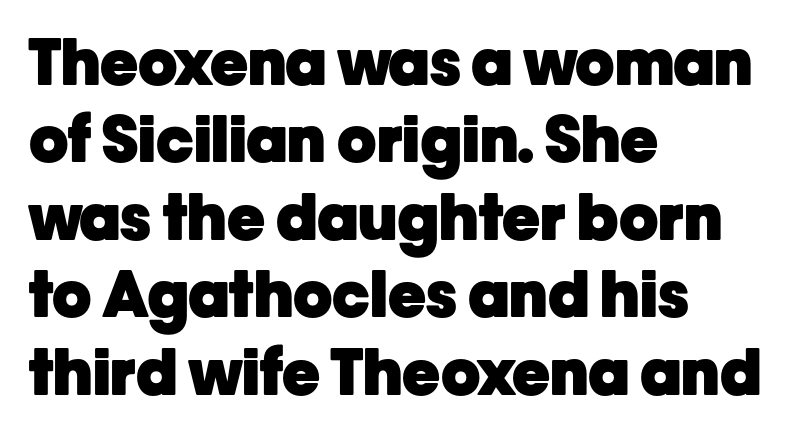
{"serif": "no", "italic": "no", "bold": "yes", "weight": "heavy", "width": "normal", "stroke_contrast": "low", "x_height": "medium", "monospaced": "no", "underline": "no", "align": "left", "line_spacing_ratio": 1.21, "letter_spacing": "normal", "letter_spacing_em": 0.0, "glyph_px": 64}
